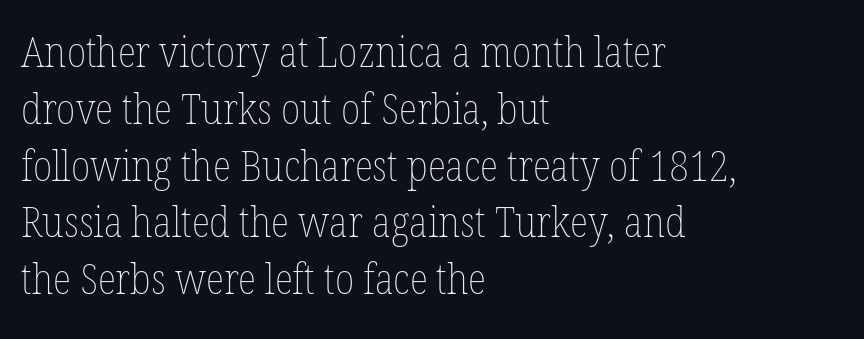
Q: Is the text bold? A: No.
Q: Is the text italic (slanted)? A: No, it is upright.
Q: Is the text underlined? A: No.
Q: How is the paragraph aligned? A: Left-aligned.
Q: Is the spacing between letters normal or unusually wide? A: Normal.
Q: Is the spacing between lines tight, normal or loose? A: Normal.
Q: Width (condensed, normal, or wide)? A: Condensed.
Q: Stroke contrast? A: Low.
Q: x-height? A: Medium.
Q: Monospaced? A: No.
